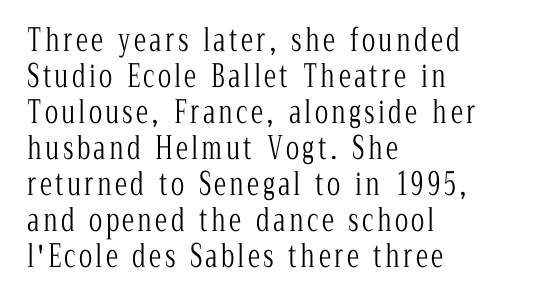
Q: Is the text bold? A: No.
Q: Is the text italic (slanted)? A: No, it is upright.
Q: Is the typeface a serif or a sans-serif typeface? A: Serif.
Q: Is the text underlined? A: No.
Q: How is the paragraph aligned? A: Left-aligned.
Q: Width (condensed, normal, or wide)? A: Condensed.
Q: Stroke contrast? A: Low.
Q: x-height? A: Medium.
Q: Monospaced? A: No.
